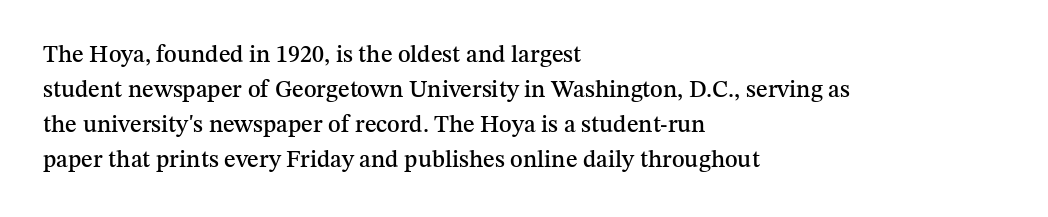
The image shows 24 px text type, upright; set left-aligned, normal line spacing (1.46x), normal letter spacing, not underlined.
